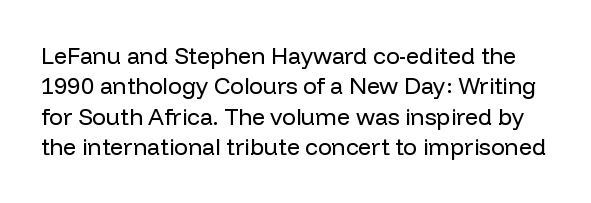
{"italic": "no", "bold": "no", "underline": "no", "line_spacing": "normal", "line_spacing_ratio": 1.32, "letter_spacing": "normal", "letter_spacing_em": 0.0, "glyph_px": 23}
